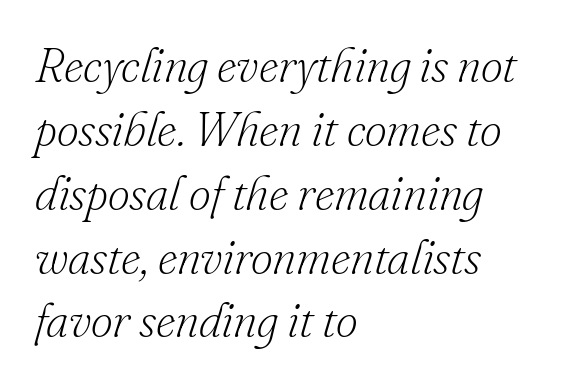
{"serif": "yes", "italic": "yes", "lean": "right", "slant_degrees": 16, "bold": "no", "weight": "light", "width": "normal", "stroke_contrast": "low", "x_height": "small", "monospaced": "no", "underline": "no", "align": "left", "line_spacing": "normal", "line_spacing_ratio": 1.33, "letter_spacing": "normal", "letter_spacing_em": 0.0, "glyph_px": 48}
